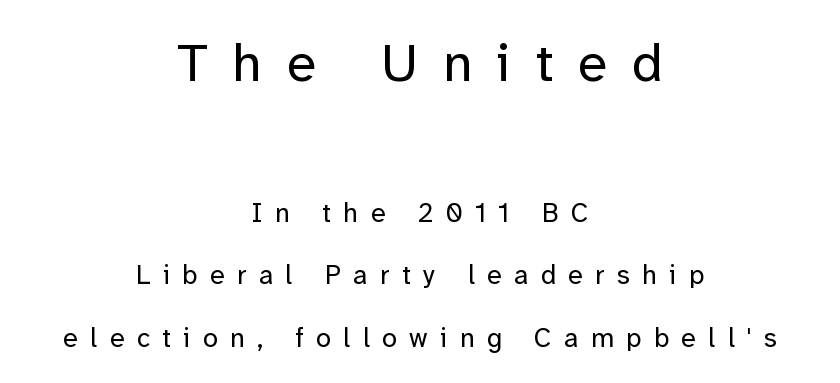
The image shows 54 px regular-weight sans-serif type, upright; set centered, loose line spacing (2.31x), unusually wide letter spacing (+0.46 em), not underlined; the first (top) block is 2.0x larger; low stroke contrast and a medium x-height.
